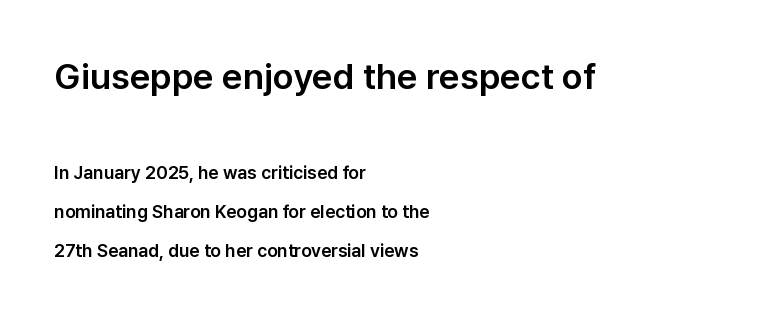
The image shows 36 px sans-serif type, upright; set left-aligned, loose line spacing (2.17x), normal letter spacing, not underlined; the first (top) block is 2.0x larger; low stroke contrast and a medium x-height.
